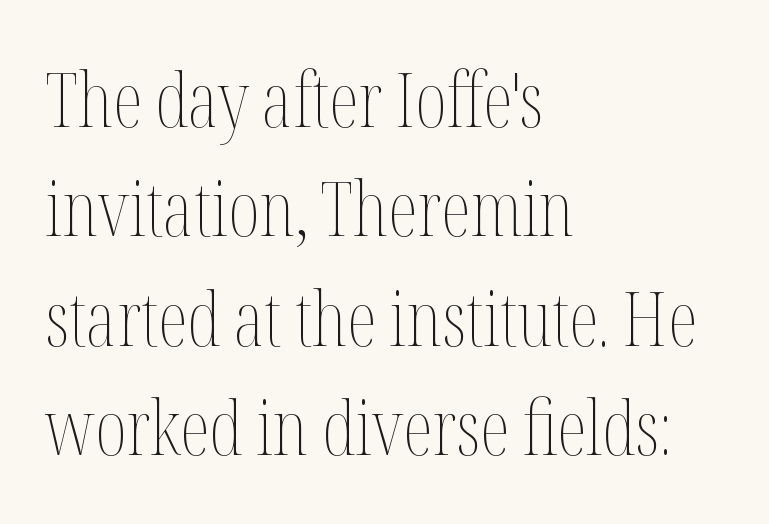
The image shows 76 px thin, condensed type, upright; set left-aligned, normal line spacing (1.44x), normal letter spacing, not underlined; medium stroke contrast and a medium x-height.
